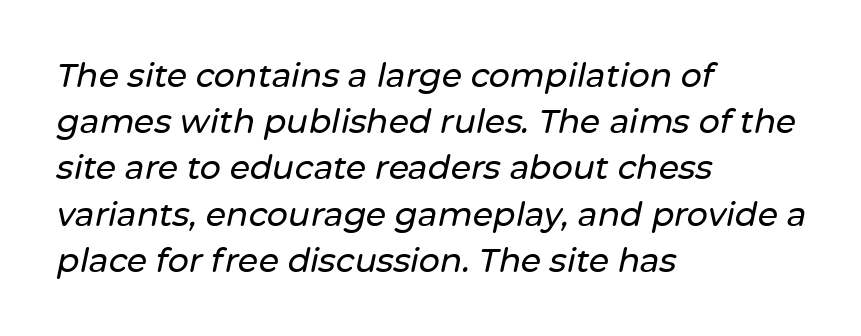
The image shows 33 px text type, italic (leaning right); set left-aligned, normal line spacing (1.4x), normal letter spacing, not underlined; low stroke contrast and a medium x-height.
